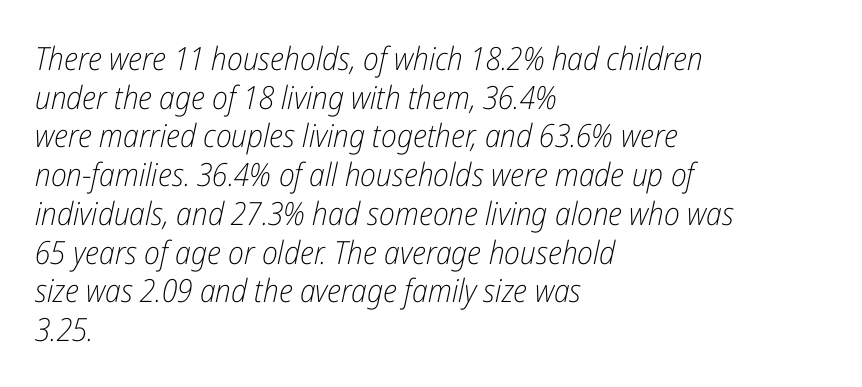
{"italic": "yes", "lean": "right", "slant_degrees": 12, "bold": "no", "weight": "light", "width": "condensed", "stroke_contrast": "low", "x_height": "medium", "monospaced": "no", "underline": "no", "align": "left", "line_spacing_ratio": 1.21, "letter_spacing": "normal", "letter_spacing_em": 0.0, "glyph_px": 32}
